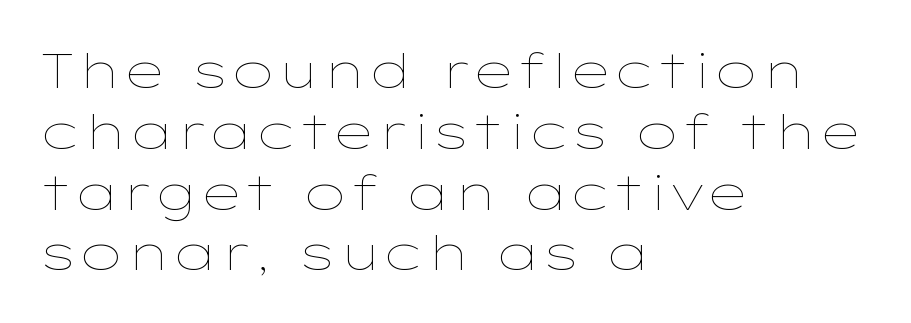
The image shows 49 px thin, wide type, upright; set left-aligned, line spacing 1.24x, normal letter spacing, not underlined; low stroke contrast and a medium x-height.
